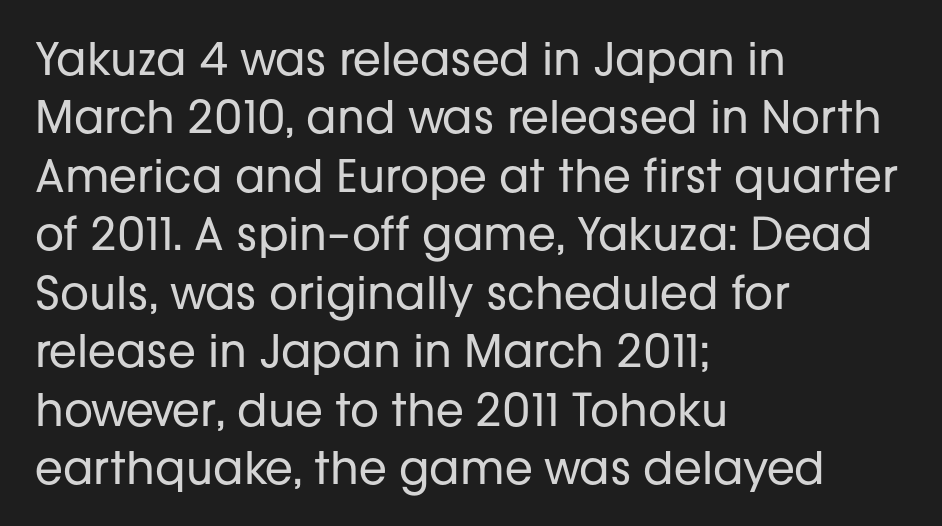
Q: Is the text bold? A: No.
Q: Is the text italic (slanted)? A: No, it is upright.
Q: Is the typeface a serif or a sans-serif typeface? A: Sans-serif.
Q: Is the text underlined? A: No.
Q: How is the paragraph aligned? A: Left-aligned.
Q: Is the spacing between letters normal or unusually wide? A: Normal.
Q: Is the spacing between lines tight, normal or loose? A: Normal.
Q: Width (condensed, normal, or wide)? A: Normal.
Q: Stroke contrast? A: Low.
Q: x-height? A: Medium.
Q: Monospaced? A: No.
